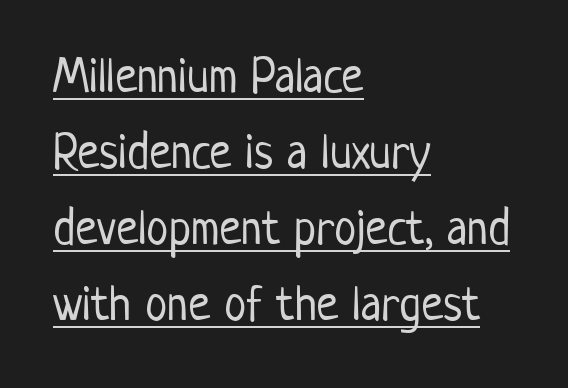
Every row of glyphs begins at an identical x-position on the left. The letters stand straight up with perfectly vertical stems. Between one letter and the next there's only the usual sliver of space. The passage shown is typeset with a sans-serif family. The passage shown is not bold in any degree.
